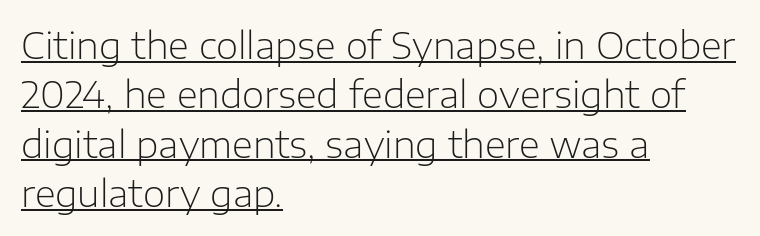
Q: Is the text bold? A: No.
Q: Is the text italic (slanted)? A: No, it is upright.
Q: Is the typeface a serif or a sans-serif typeface? A: Sans-serif.
Q: Is the text underlined? A: Yes.
Q: How is the paragraph aligned? A: Left-aligned.
Q: Is the spacing between letters normal or unusually wide? A: Normal.
Q: Is the spacing between lines tight, normal or loose? A: Normal.
Q: Width (condensed, normal, or wide)? A: Normal.
Q: Stroke contrast? A: Low.
Q: x-height? A: Medium.
Q: Monospaced? A: No.
